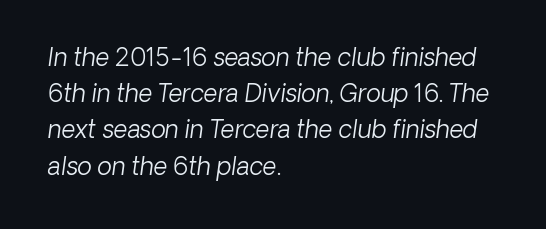
The foot of each line stays bare and open. Between one letter and the next there's only the usual sliver of space. The paragraph shown leans on its left margin. Whoever set this chose a conventional vertical rhythm. The strokes are not fattened; the text isn't bold.
